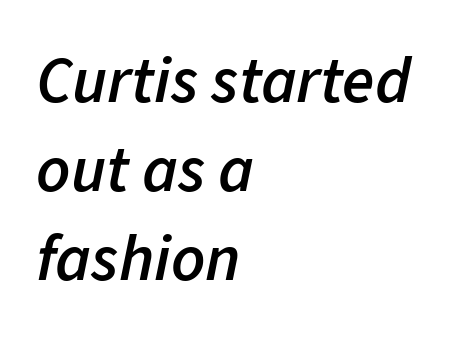
Q: Is the text bold? A: Semi-bold.
Q: Is the text italic (slanted)? A: Yes, it leans right by about 11 degrees.
Q: Is the text underlined? A: No.
Q: How is the paragraph aligned? A: Left-aligned.
Q: Is the spacing between letters normal or unusually wide? A: Normal.
Q: Is the spacing between lines tight, normal or loose? A: Normal.
Q: Width (condensed, normal, or wide)? A: Normal.
Q: Stroke contrast? A: Low.
Q: x-height? A: Medium.
Q: Monospaced? A: No.
